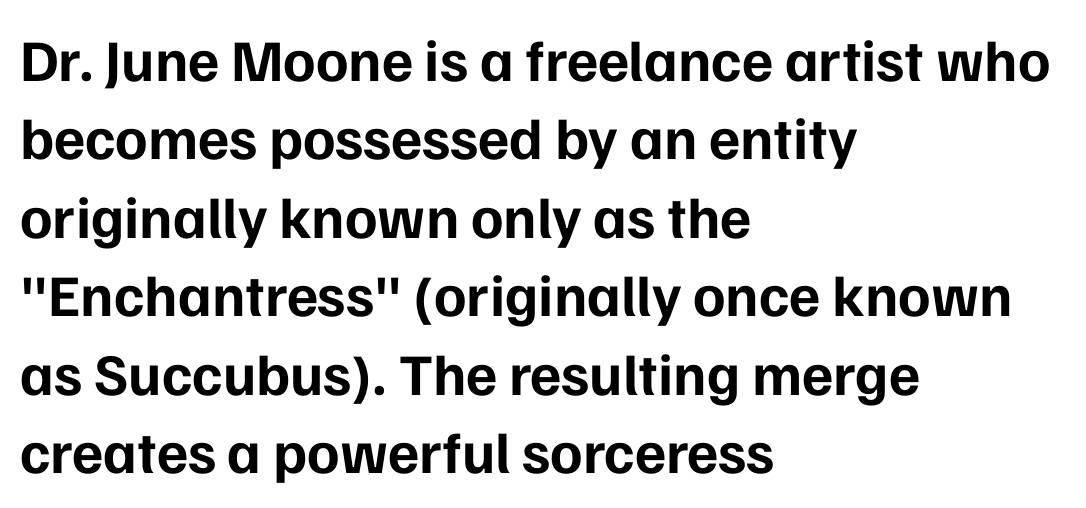
Honestly, there is no underline to notice here at all. Visually the block forms a straight wall on the left and a jagged coastline on the right. The typeface chosen for these lines omits serifs. The rows are spaced the way most documents space them. A typesetter would mark this as roman, not italic. Character widths vary here, with narrow letters taking less room than wide ones.
